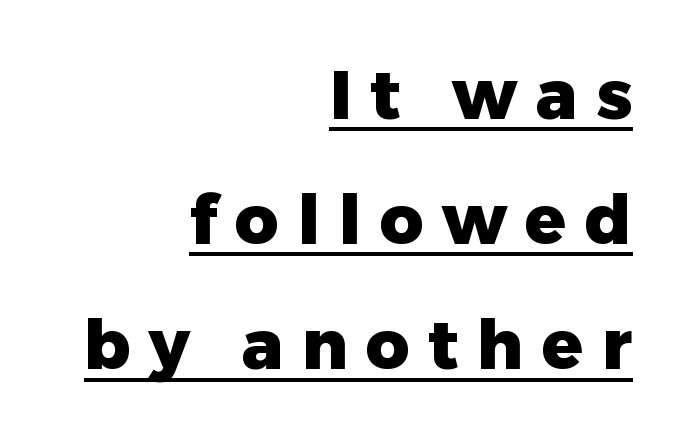
{"serif": "no", "italic": "no", "bold": "yes", "weight": "heavy", "width": "normal", "stroke_contrast": "low", "x_height": "medium", "monospaced": "no", "underline": "yes", "align": "right", "line_spacing_ratio": 1.84, "letter_spacing": "wide", "letter_spacing_em": 0.27, "glyph_px": 68}
